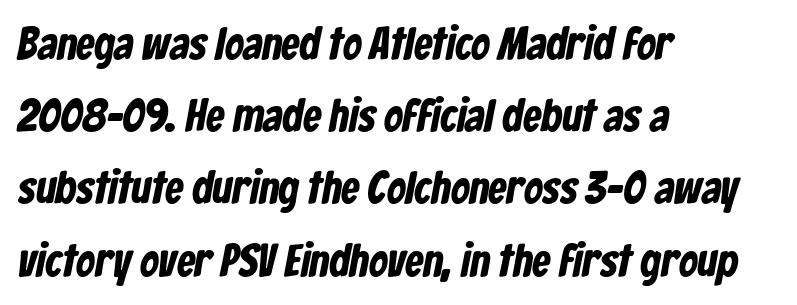
{"serif": "no", "width": "condensed", "stroke_contrast": "low", "x_height": "medium", "monospaced": "no", "underline": "no", "align": "left", "line_spacing": "normal", "line_spacing_ratio": 1.57, "letter_spacing": "normal", "letter_spacing_em": 0.0, "glyph_px": 46}
